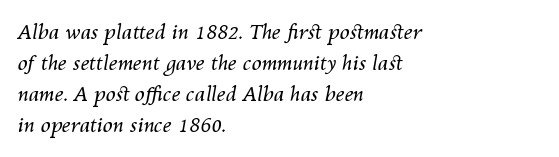
{"italic": "yes", "lean": "right", "slant_degrees": 10, "bold": "no", "underline": "no", "align": "left", "line_spacing": "normal", "line_spacing_ratio": 1.55, "letter_spacing": "normal", "letter_spacing_em": 0.0, "glyph_px": 20}
